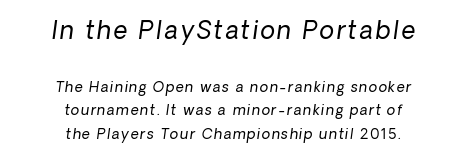
The typography opts for an oblique posture over an upright one. Is this a heavy cut? Hardly; it is regular or lighter. Quick note: underline off. Here the first block reads like a headline and the second like body copy. Horizontally, the lines are justified to the midpoint only. The rows are spaced the way most documents space them.
